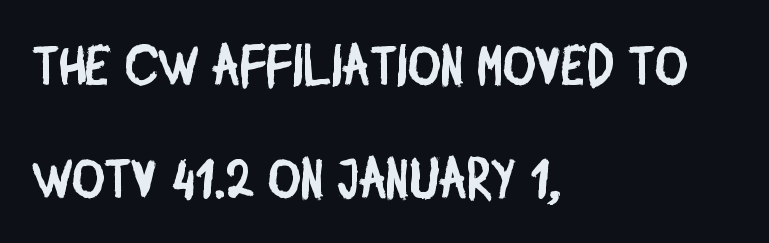
The image shows 56 px condensed sans-serif type; set left-aligned, loose line spacing (2.02x), normal letter spacing, not underlined; low stroke contrast and a large x-height.
